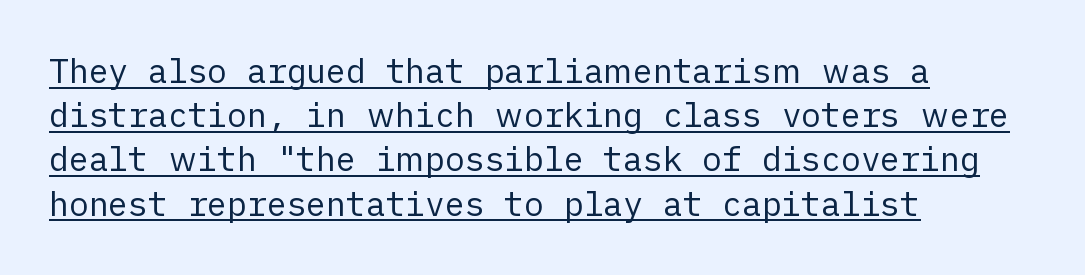
{"serif": "no", "italic": "no", "bold": "no", "weight": "regular", "width": "normal", "stroke_contrast": "low", "x_height": "medium", "underline": "yes", "align": "left", "line_spacing": "normal", "line_spacing_ratio": 1.34, "letter_spacing": "normal", "letter_spacing_em": 0.0, "glyph_px": 33}
